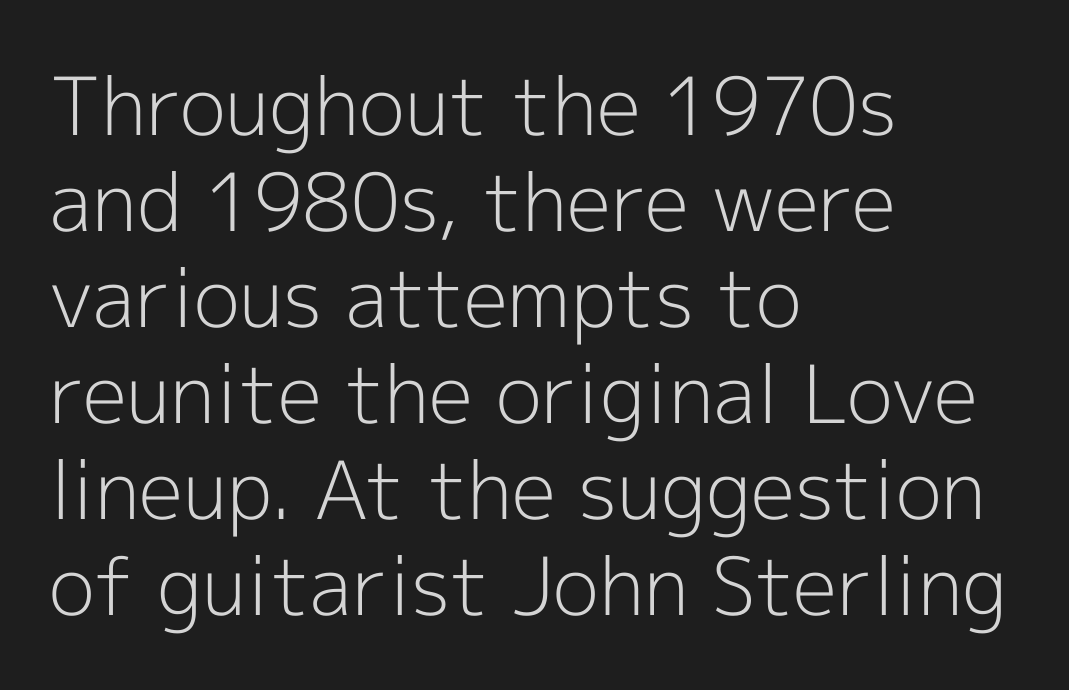
{"serif": "no", "italic": "no", "bold": "no", "weight": "light", "width": "normal", "x_height": "medium", "monospaced": "no", "underline": "no", "align": "left", "line_spacing_ratio": 1.2, "letter_spacing": "normal", "letter_spacing_em": 0.0, "glyph_px": 80}
